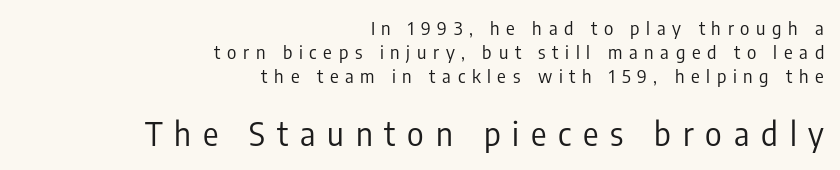
The image shows 32 px regular-weight, condensed sans-serif type, upright; set right-aligned, normal line spacing (1.32x), unusually wide letter spacing (+0.37 em), not underlined; the second (bottom) block is 1.78x larger; low stroke contrast and a medium x-height.
